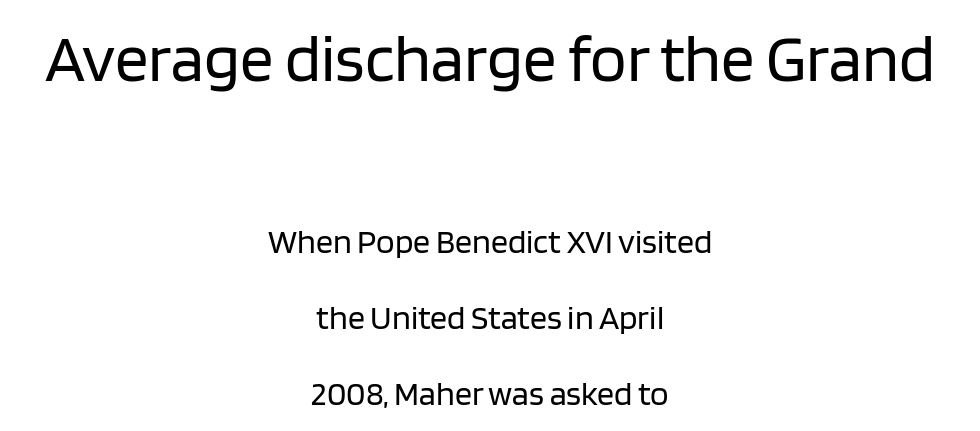
{"serif": "no", "italic": "no", "bold": "no", "weight": "regular", "width": "normal", "stroke_contrast": "low", "x_height": "large", "monospaced": "no", "underline": "no", "align": "center", "line_spacing": "loose", "line_spacing_ratio": 2.24, "letter_spacing": "normal", "letter_spacing_em": 0.0, "larger_block": "first", "size_ratio": 1.97, "glyph_px": 67}
